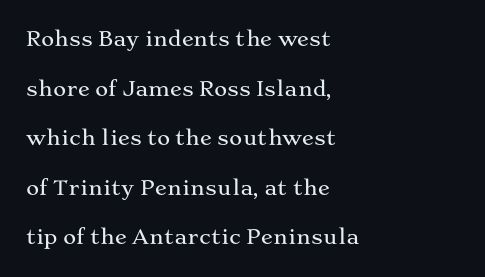
The letters stand straight up with perfectly vertical stems. The designer dialed line spacing up above the default. No extra tracking has been applied to these lines. Compared with a centered layout, this one pins lines to the left instead. Each row of text sits above clean, open space.
